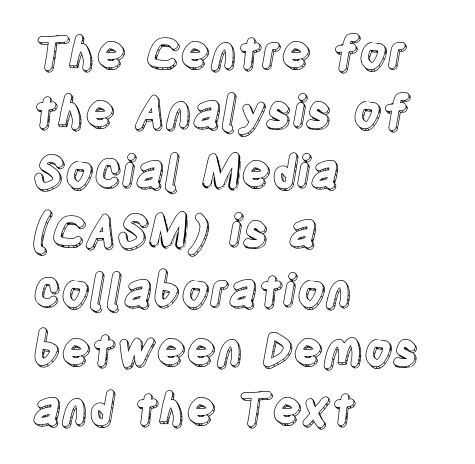
Q: Is the text italic (slanted)? A: Yes.
Q: Is the text underlined? A: No.
Q: How is the paragraph aligned? A: Left-aligned.
Q: Is the spacing between letters normal or unusually wide? A: Normal.
Q: Is the spacing between lines tight, normal or loose? A: Normal.
Q: Width (condensed, normal, or wide)? A: Condensed.
Q: x-height? A: Large.
Q: Monospaced? A: No.
